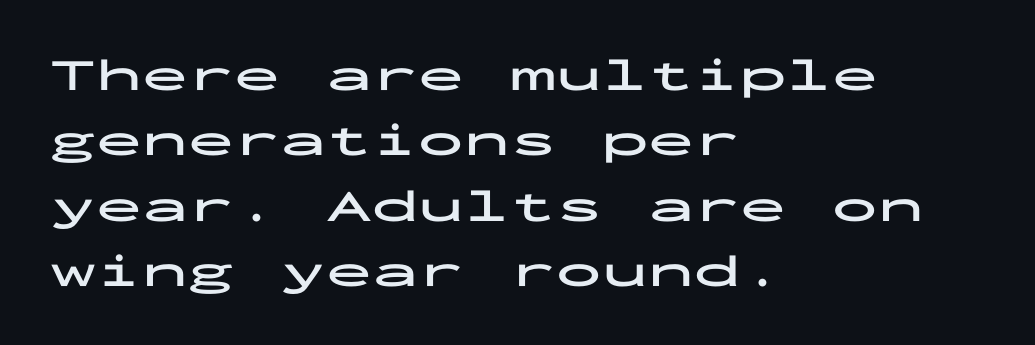
The passage shown is not underscored anywhere. Is there any slant? The stems are plumb. The passage shown is emphatically bold. Notice how descenders clear the ascenders below comfortably — that's standard leading.
